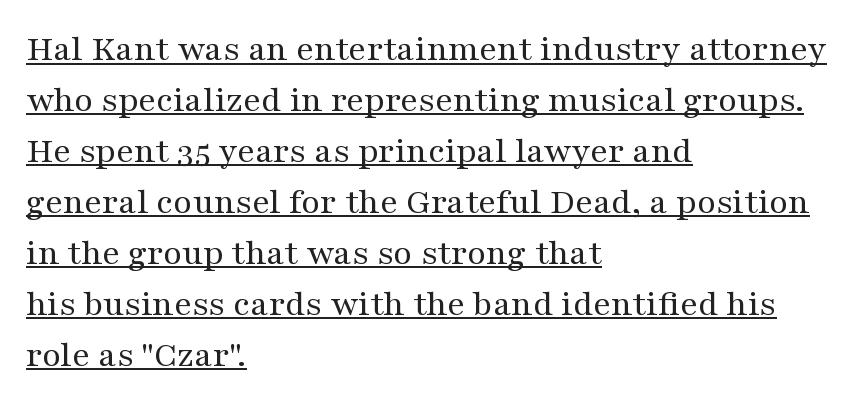
{"serif": "yes", "italic": "no", "bold": "no", "weight": "regular", "width": "wide", "stroke_contrast": "medium", "x_height": "medium", "monospaced": "no", "underline": "yes", "align": "left", "line_spacing": "normal", "line_spacing_ratio": 1.34, "letter_spacing": "normal", "letter_spacing_em": 0.0, "glyph_px": 38}
